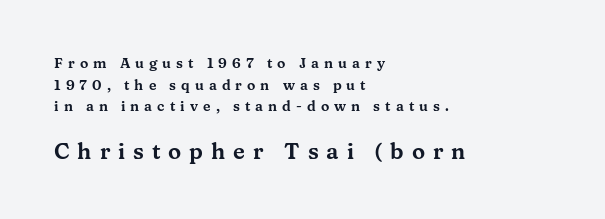
Q: Is the text italic (slanted)? A: No, it is upright.
Q: Is the text underlined? A: No.
Q: How is the paragraph aligned? A: Left-aligned.
Q: Is the spacing between letters normal or unusually wide? A: Unusually wide.
Q: Is the spacing between lines tight, normal or loose? A: Normal.
Q: Which block of text is set in a larger size, the first (top) or the second (bottom)? A: The second (bottom) one.
